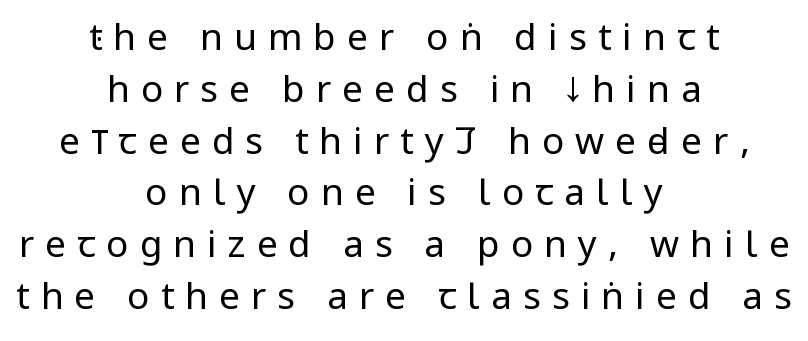
The image shows 37 px regular-weight, condensed sans-serif type, upright; set centered, normal line spacing (1.4x), unusually wide letter spacing (+0.3 em), not underlined; low stroke contrast.
